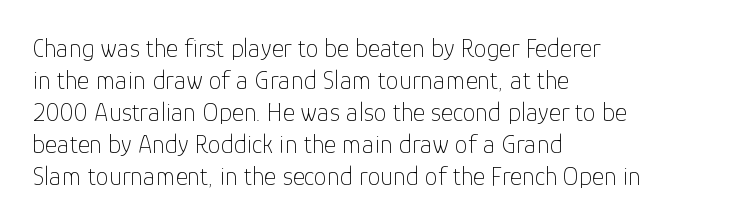
{"italic": "no", "bold": "no", "underline": "no", "align": "left", "line_spacing_ratio": 1.23, "letter_spacing": "normal", "letter_spacing_em": 0.0, "glyph_px": 26}
